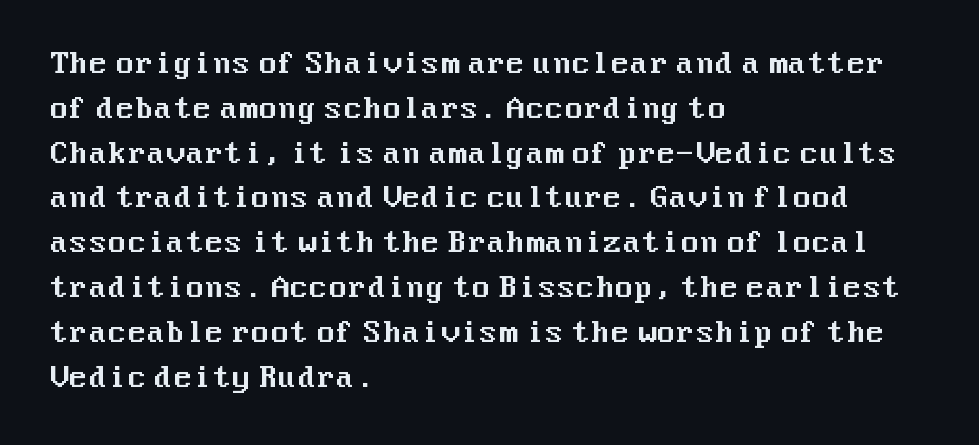
The image shows 28 px sans-serif type, upright; set left-aligned, normal line spacing (1.6x), normal letter spacing, not underlined; medium stroke contrast and a medium x-height.
